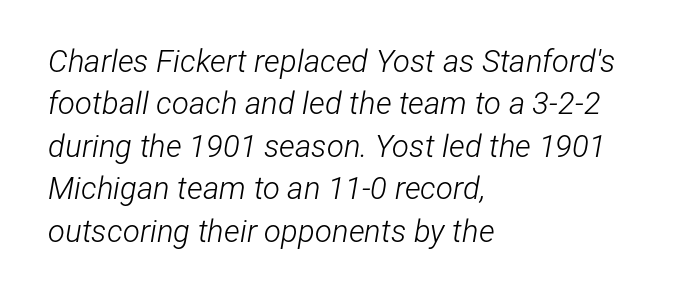
{"italic": "yes", "lean": "right", "slant_degrees": 12, "bold": "no", "weight": "light", "width": "condensed", "stroke_contrast": "low", "x_height": "medium", "monospaced": "no", "underline": "no", "align": "left", "line_spacing": "normal", "line_spacing_ratio": 1.37, "letter_spacing": "normal", "letter_spacing_em": 0.0, "glyph_px": 31}
